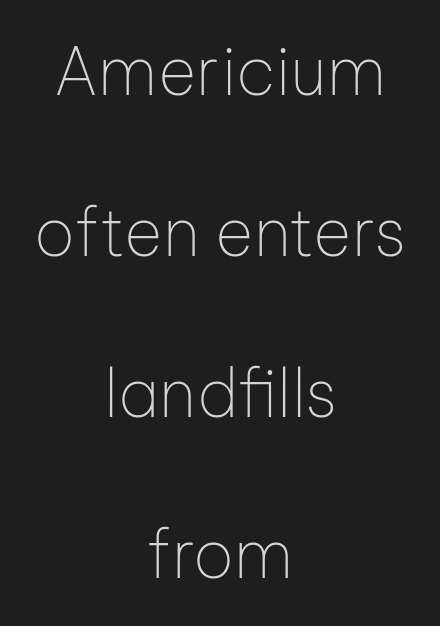
The image shows 66 px thin sans-serif type, upright; set centered, loose line spacing (2.44x), normal letter spacing, not underlined; low stroke contrast and a medium x-height.
